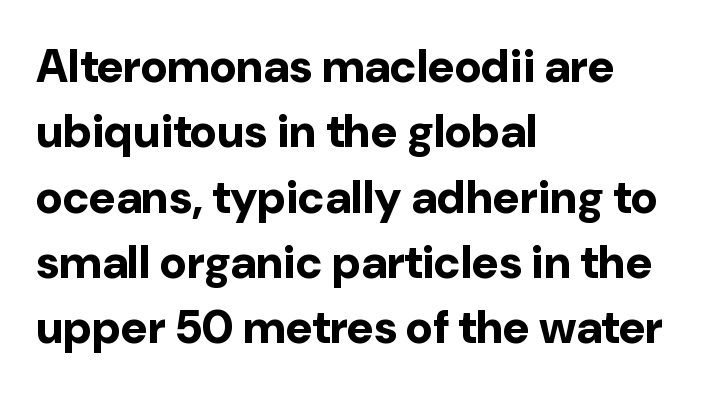
Weight: bold. Is there much room between lines? A standard amount, neither cramped nor airy. Nope, not italic — everything's standing straight. The rendering shows plain stroke endings on the letterforms — a sans-serif design.
